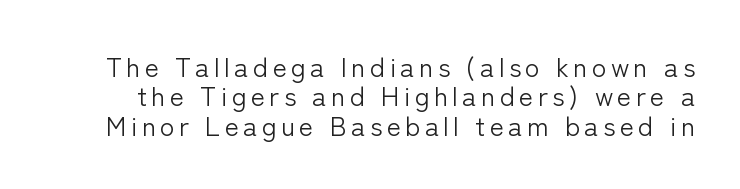
The image shows 27 px text type, upright; set tight line spacing (1.09x), not underlined.
